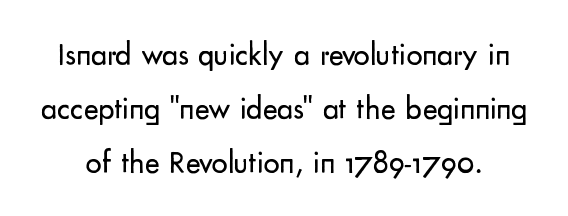
Q: Is the text bold? A: No.
Q: Is the text italic (slanted)? A: No, it is upright.
Q: Is the typeface a serif or a sans-serif typeface? A: Sans-serif.
Q: Is the text underlined? A: No.
Q: Is the spacing between letters normal or unusually wide? A: Normal.
Q: Is the spacing between lines tight, normal or loose? A: Normal.
Q: Width (condensed, normal, or wide)? A: Normal.
Q: Stroke contrast? A: Low.
Q: x-height? A: Small.
Q: Monospaced? A: No.
